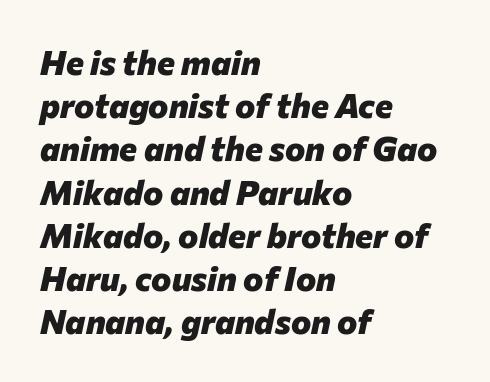
The image shows 34 px heavy type, italic (leaning right); set left-aligned, normal line spacing (1.27x), normal letter spacing, not underlined; low stroke contrast and a medium x-height.
